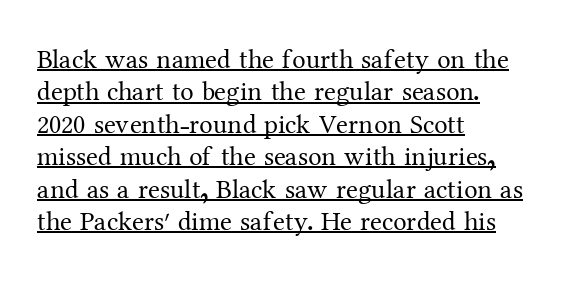
The letters look calm and open, with moderate or lighter stems. These lines were composed using upright roman letters. Between one letter and the next there's only the usual sliver of space. A baseline rule has been typeset under these characters.
